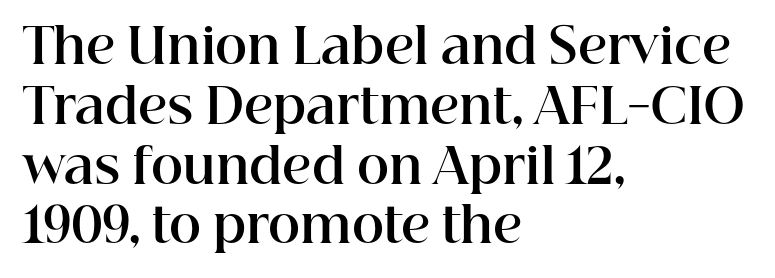
Q: Is the text bold? A: Yes.
Q: Is the text italic (slanted)? A: No, it is upright.
Q: Is the typeface a serif or a sans-serif typeface? A: Serif.
Q: Is the text underlined? A: No.
Q: How is the paragraph aligned? A: Left-aligned.
Q: Is the spacing between letters normal or unusually wide? A: Normal.
Q: Width (condensed, normal, or wide)? A: Normal.
Q: Stroke contrast? A: High.
Q: x-height? A: Medium.
Q: Monospaced? A: No.
